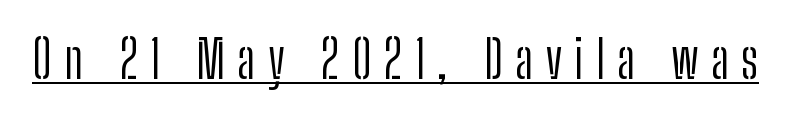
The image shows 52 px light, condensed sans-serif type, upright; set unusually wide letter spacing (+0.24 em), underlined; low stroke contrast and a medium x-height.
